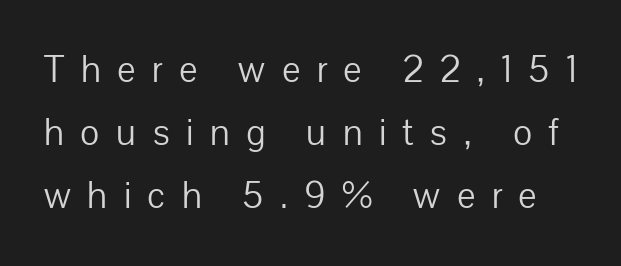
Here the designer chose a conventional face with non-uniform glyph widths. The characters are drawn with everyday or finer stroke widths. The letters stand straight up with perfectly vertical stems. Leading matches the norm, producing a regular column.
